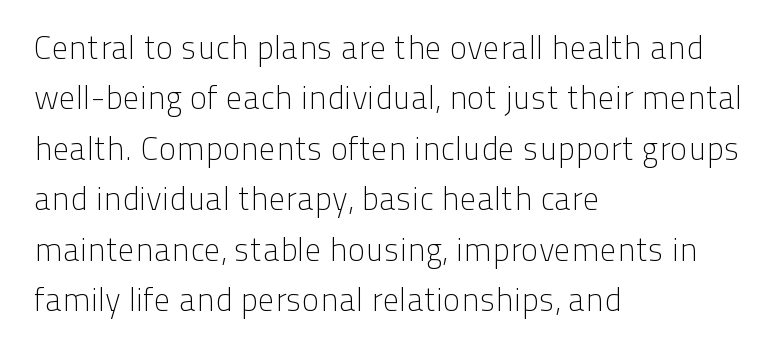
{"serif": "no", "italic": "no", "bold": "no", "weight": "light", "width": "normal", "stroke_contrast": "low", "x_height": "medium", "monospaced": "no", "underline": "no", "align": "left", "line_spacing": "normal", "line_spacing_ratio": 1.53, "letter_spacing": "normal", "letter_spacing_em": 0.0, "glyph_px": 33}
